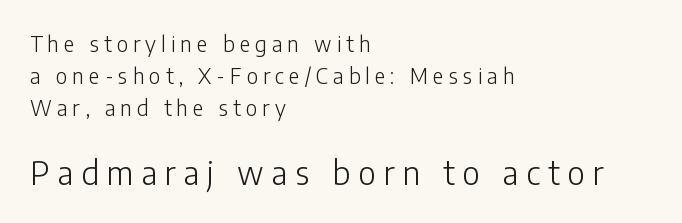
{"serif": "no", "italic": "no", "bold": "no", "weight": "light", "width": "normal", "stroke_contrast": "low", "x_height": "medium", "monospaced": "no", "underline": "no", "align": "left", "line_spacing": "normal", "line_spacing_ratio": 1.53, "letter_spacing": "wide", "letter_spacing_em": 0.24, "larger_block": "second", "size_ratio": 1.52, "glyph_px": 32}
